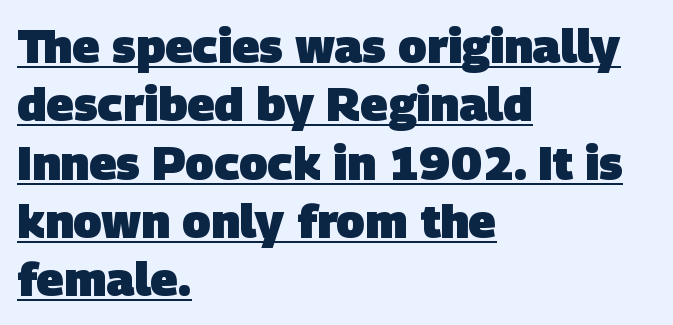
The letters advance in unequal steps, a hallmark of proportional type. What stands out about the letter spacing? Nothing — it is the standard amount. The rendering anchors every line to the left-hand side. As a designer I'd log this as weight 700, bold.
